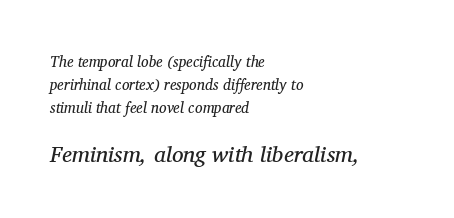
The image shows 23 px text type, italic (leaning right); set left-aligned, normal line spacing (1.52x), normal letter spacing, not underlined; the second (bottom) block is 1.53x larger.
